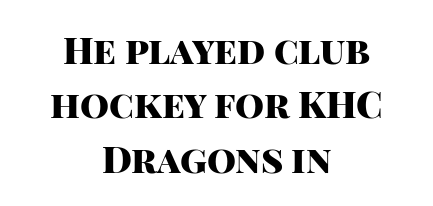
{"serif": "no", "italic": "no", "bold": "yes", "weight": "heavy", "width": "normal", "stroke_contrast": "high", "x_height": "large", "monospaced": "no", "underline": "no", "align": "center", "line_spacing": "normal", "line_spacing_ratio": 1.47, "letter_spacing": "normal", "letter_spacing_em": 0.0, "glyph_px": 37}
